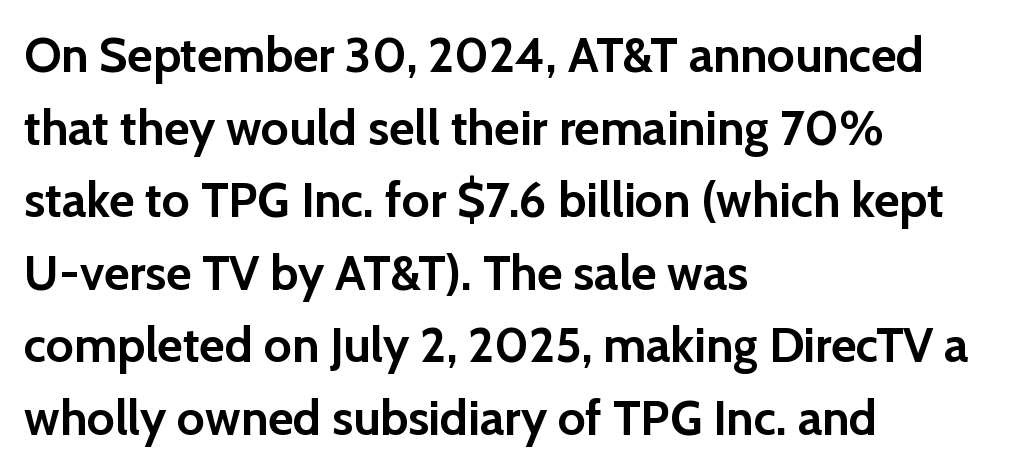
{"serif": "no", "italic": "no", "bold": "yes", "weight": "semibold", "width": "normal", "stroke_contrast": "low", "x_height": "medium", "monospaced": "no", "underline": "no", "align": "left", "line_spacing": "normal", "line_spacing_ratio": 1.48, "letter_spacing": "normal", "letter_spacing_em": 0.0, "glyph_px": 49}
